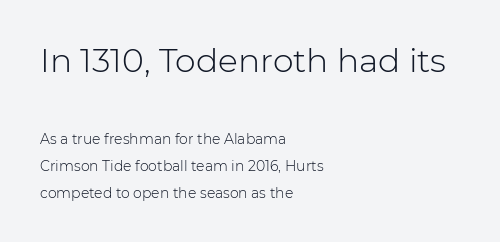
Note: larger setting up top, smaller setting below. The passage shown is typed in a proportional face where columns would drift. Check the space under the baseline: it is left empty. Stroke thickness stays within the range of a standard reading face or lighter. Every stem runs plumb, perpendicular to the baseline. Casual observation: everything's shoved over to the left.
